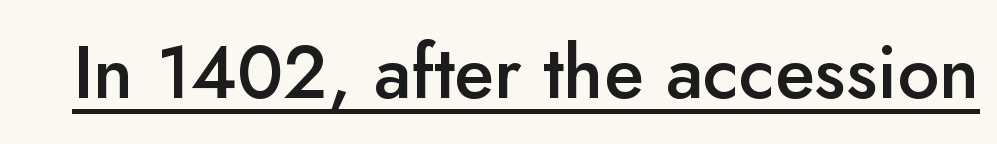
Q: Is the text bold? A: Semi-bold.
Q: Is the text italic (slanted)? A: No, it is upright.
Q: Is the typeface a serif or a sans-serif typeface? A: Sans-serif.
Q: Is the text underlined? A: Yes.
Q: Is the spacing between letters normal or unusually wide? A: Normal.
Q: Width (condensed, normal, or wide)? A: Normal.
Q: Stroke contrast? A: Low.
Q: x-height? A: Small.
Q: Monospaced? A: No.
